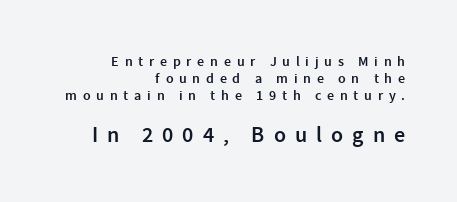
The image shows 22 px text type, upright; set right-aligned, line spacing 1.2x, unusually wide letter spacing (+0.41 em), not underlined; the second (bottom) block is 1.57x larger.
